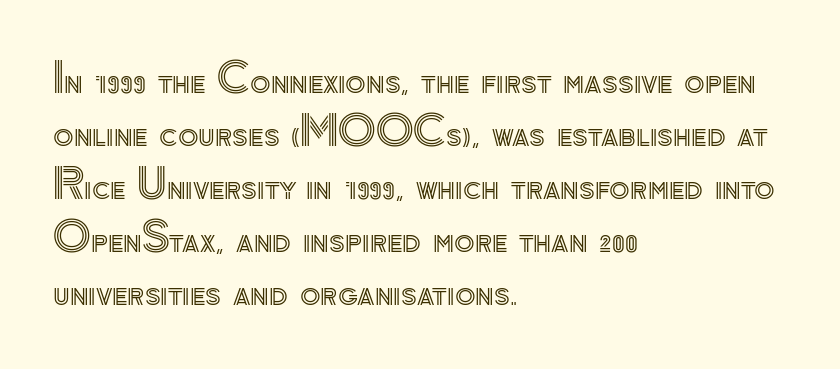
Q: Is the text italic (slanted)? A: No, it is upright.
Q: Is the text underlined? A: No.
Q: How is the paragraph aligned? A: Left-aligned.
Q: Is the spacing between letters normal or unusually wide? A: Normal.
Q: Is the spacing between lines tight, normal or loose? A: Normal.
Q: Width (condensed, normal, or wide)? A: Normal.
Q: x-height? A: Small.
Q: Monospaced? A: No.
